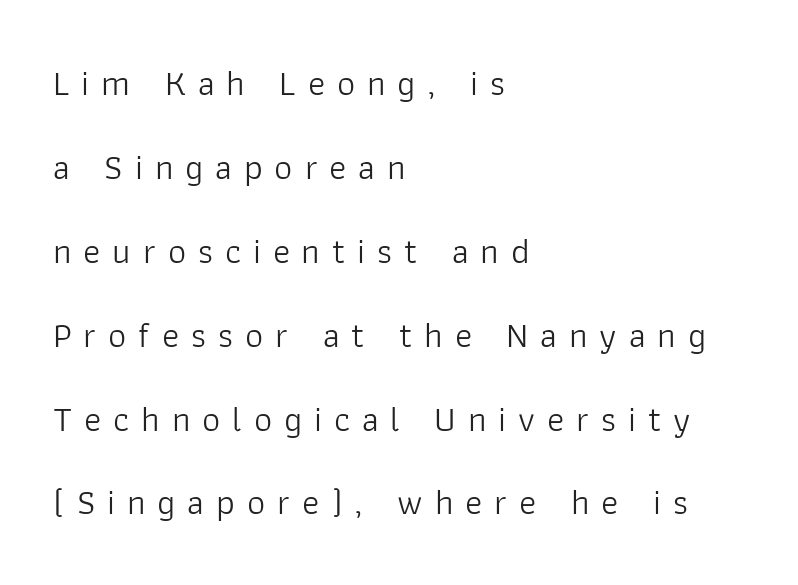
{"serif": "no", "italic": "no", "bold": "no", "weight": "light", "width": "normal", "stroke_contrast": "low", "x_height": "medium", "monospaced": "no", "underline": "no", "align": "left", "line_spacing": "loose", "line_spacing_ratio": 2.33, "letter_spacing": "wide", "letter_spacing_em": 0.33, "glyph_px": 36}
